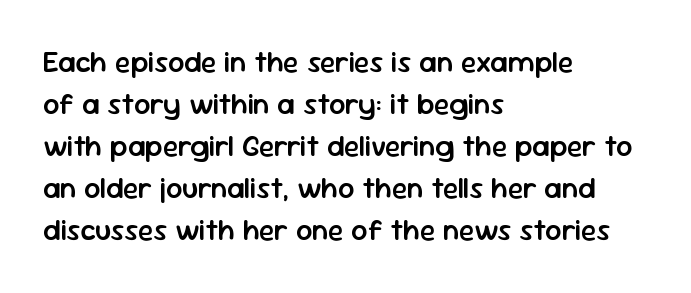
The image shows 29 px semibold sans-serif type, upright; set left-aligned, normal line spacing (1.45x), normal letter spacing, not underlined; low stroke contrast and a medium x-height.
